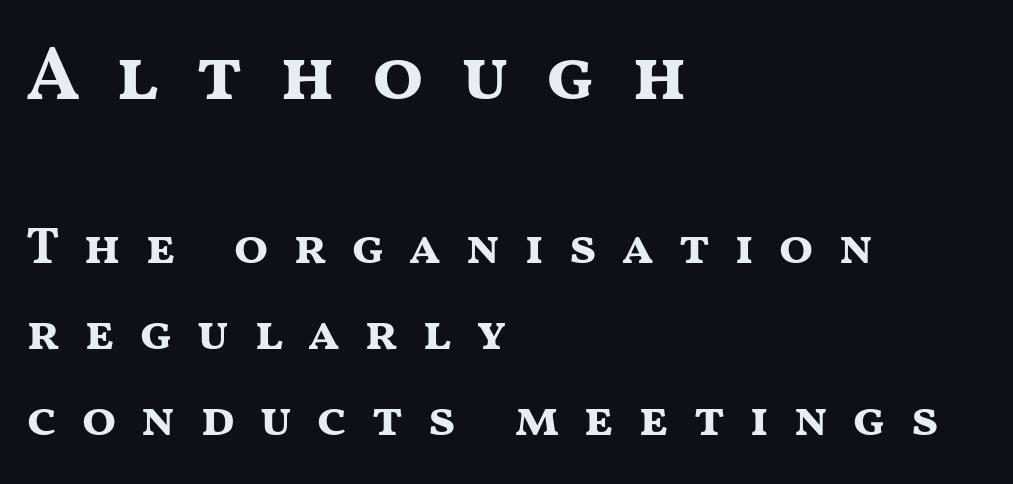
This rendering features lettering with no underline. One-word summary of the alignment: left. Is this a sans? Yes — the strokes have no serifs. Italic? Not at all — the glyphs are vertical.
